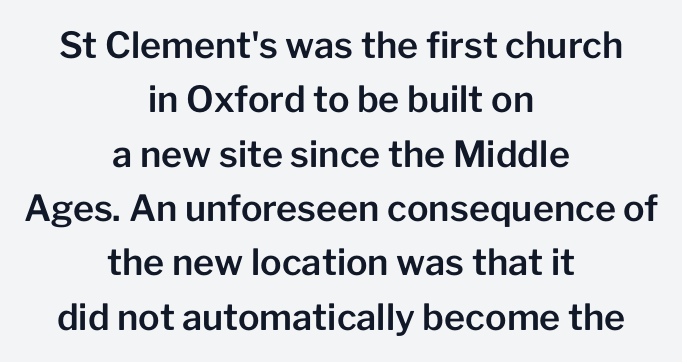
Q: Is the text italic (slanted)? A: No, it is upright.
Q: Is the typeface a serif or a sans-serif typeface? A: Sans-serif.
Q: Is the text underlined? A: No.
Q: How is the paragraph aligned? A: Centered.
Q: Is the spacing between letters normal or unusually wide? A: Normal.
Q: Is the spacing between lines tight, normal or loose? A: Normal.
Q: Width (condensed, normal, or wide)? A: Normal.
Q: Stroke contrast? A: Low.
Q: x-height? A: Medium.
Q: Monospaced? A: No.
